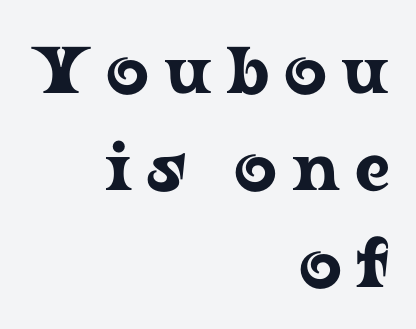
{"serif": "yes", "italic": "no", "width": "wide", "stroke_contrast": "low", "x_height": "medium", "monospaced": "no", "underline": "no", "align": "right", "line_spacing": "normal", "line_spacing_ratio": 1.47, "letter_spacing": "wide", "letter_spacing_em": 0.22, "glyph_px": 66}
